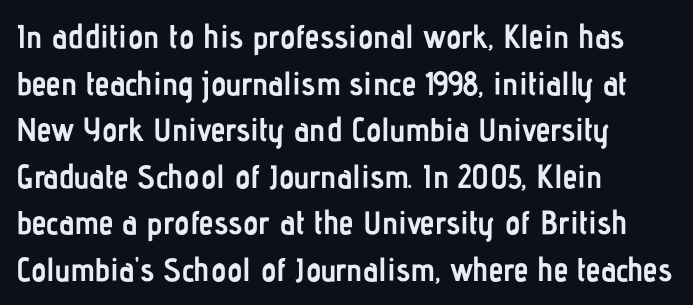
{"serif": "no", "italic": "no", "bold": "yes", "weight": "semibold", "width": "condensed", "stroke_contrast": "low", "x_height": "medium", "monospaced": "no", "underline": "no", "align": "left", "line_spacing": "normal", "line_spacing_ratio": 1.41, "letter_spacing": "normal", "letter_spacing_em": 0.0, "glyph_px": 33}
